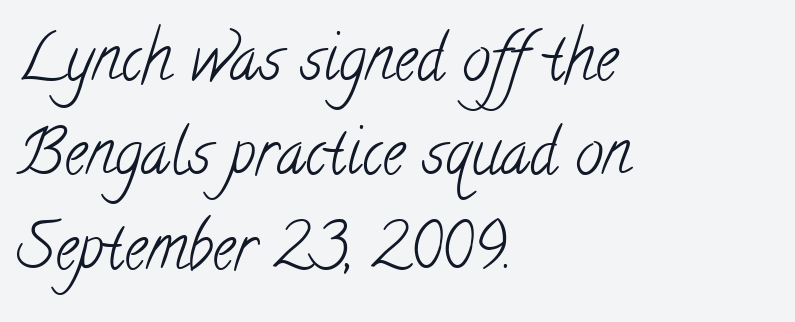
The image shows 63 px light, condensed type; set left-aligned, normal line spacing (1.5x), normal letter spacing, not underlined; low stroke contrast and a small x-height.
